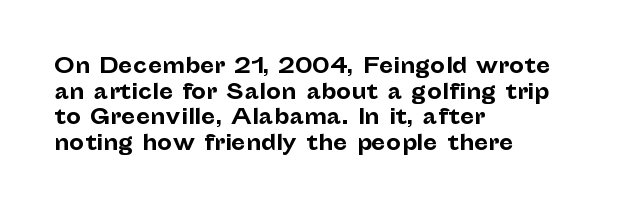
Is there any slant? The stems are plumb. The zone under the glyphs is completely vacant. Caption: bold face, heavy strokes. Each word holds together tightly as a unit, with standard inter-letter gaps. Does the copy run flush right? No — it runs flush left.
